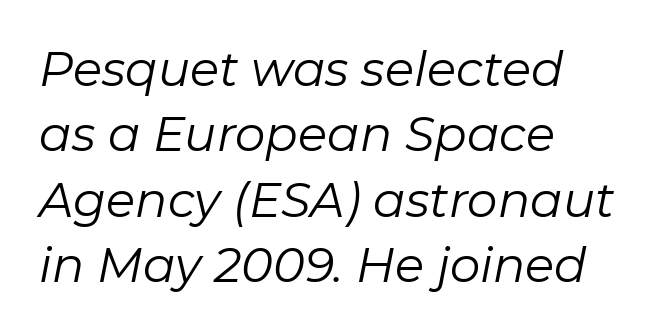
The image shows 48 px regular-weight type, italic (leaning right); set left-aligned, normal line spacing (1.36x), normal letter spacing, not underlined; low stroke contrast and a medium x-height.
